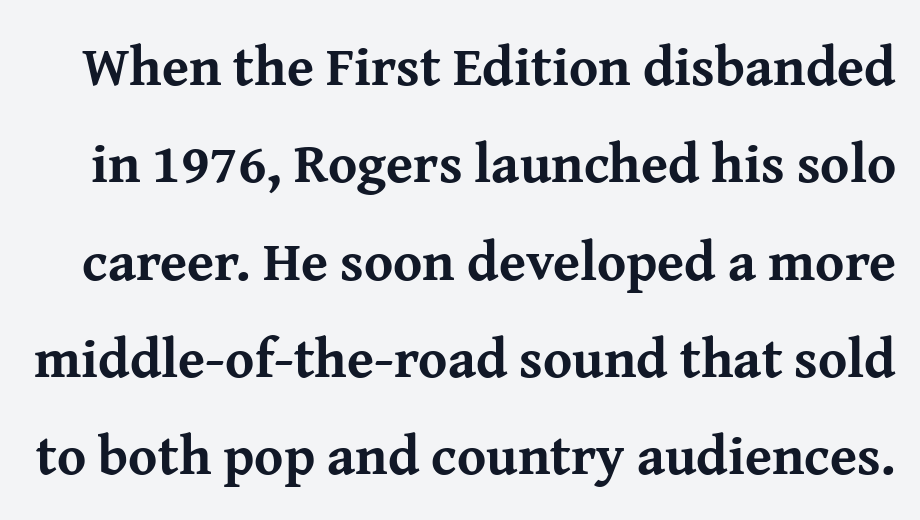
Strong, thick strokes mark this as bold type. A typesetter would call this proportional, since set widths differ per character. Check where the strokes stop: tiny serifs finish them off. Letters rest on an invisible, unmarked baseline. The type sits square on the baseline with zero lean.
